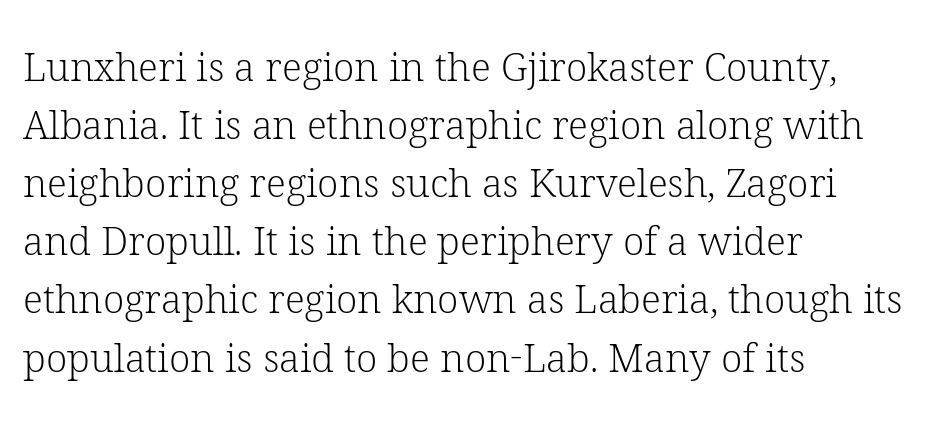
Q: Is the text bold? A: No.
Q: Is the text italic (slanted)? A: No, it is upright.
Q: Is the typeface a serif or a sans-serif typeface? A: Serif.
Q: Is the text underlined? A: No.
Q: How is the paragraph aligned? A: Left-aligned.
Q: Is the spacing between letters normal or unusually wide? A: Normal.
Q: Is the spacing between lines tight, normal or loose? A: Normal.
Q: Width (condensed, normal, or wide)? A: Normal.
Q: Stroke contrast? A: Low.
Q: x-height? A: Medium.
Q: Monospaced? A: No.
